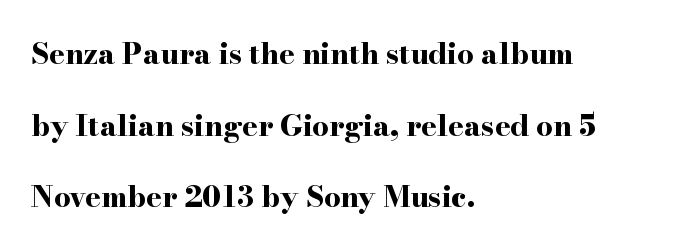
Characters follow at the spacing the type designer built in. Quick note: interline space is abundant. Underline: absent. Spacing verdict: proportional, widths tailored to each character. Summary of weight: heavy, a full bold.
